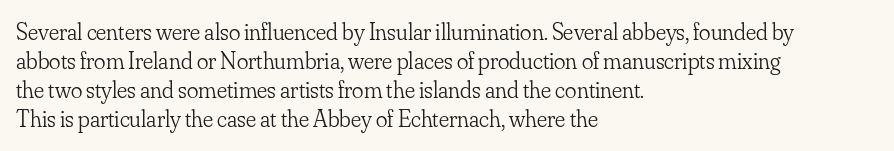
Q: Is the text bold? A: No.
Q: Is the text italic (slanted)? A: No, it is upright.
Q: Is the text underlined? A: No.
Q: How is the paragraph aligned? A: Left-aligned.
Q: Is the spacing between letters normal or unusually wide? A: Normal.
